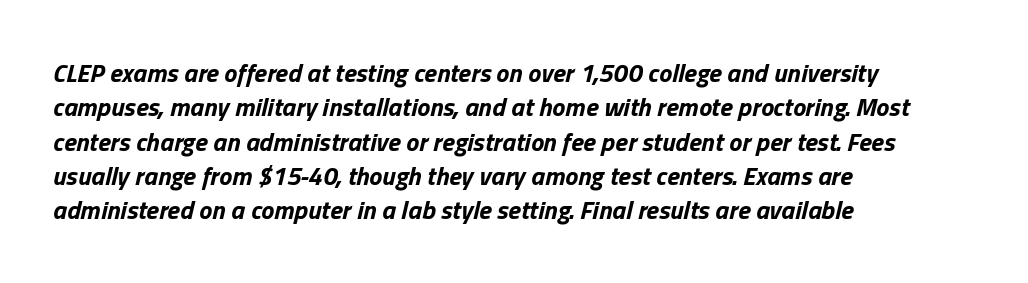
{"italic": "yes", "lean": "right", "slant_degrees": 13, "bold": "yes", "underline": "no", "align": "left", "line_spacing": "normal", "line_spacing_ratio": 1.32, "letter_spacing": "normal", "letter_spacing_em": 0.0, "glyph_px": 26}
